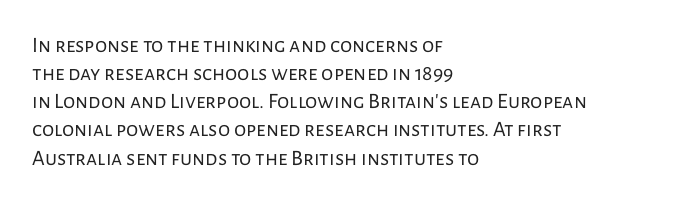
The image shows 22 px text type, upright; set left-aligned, normal line spacing (1.28x), normal letter spacing, not underlined.
